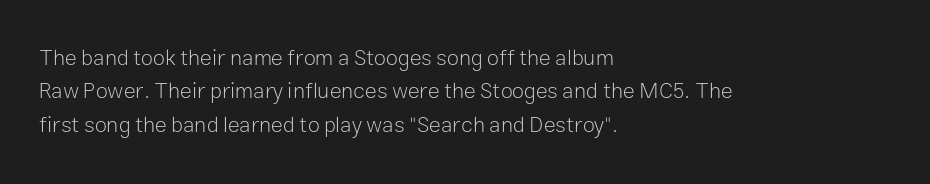
Summary of vertical rhythm: regular, with standard interline spacing. No extra ink here — the face is not bold. Quick note: not italic, upright. Horizontal alignment here is leftward, the default for most running prose.
